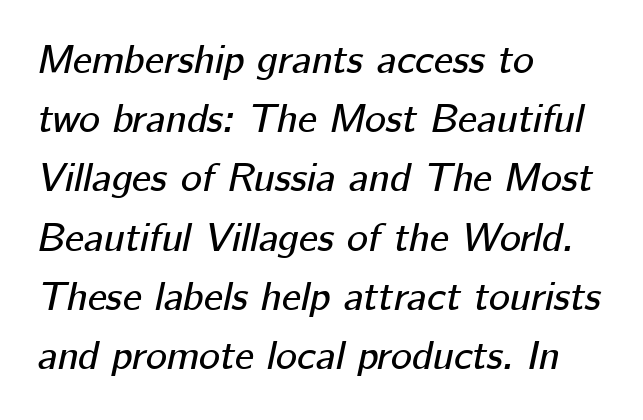
Q: Is the text italic (slanted)? A: Yes, it leans right by about 12 degrees.
Q: Is the text underlined? A: No.
Q: How is the paragraph aligned? A: Left-aligned.
Q: Is the spacing between letters normal or unusually wide? A: Normal.
Q: Is the spacing between lines tight, normal or loose? A: Normal.
Q: Width (condensed, normal, or wide)? A: Normal.
Q: Stroke contrast? A: Low.
Q: x-height? A: Medium.
Q: Monospaced? A: No.
